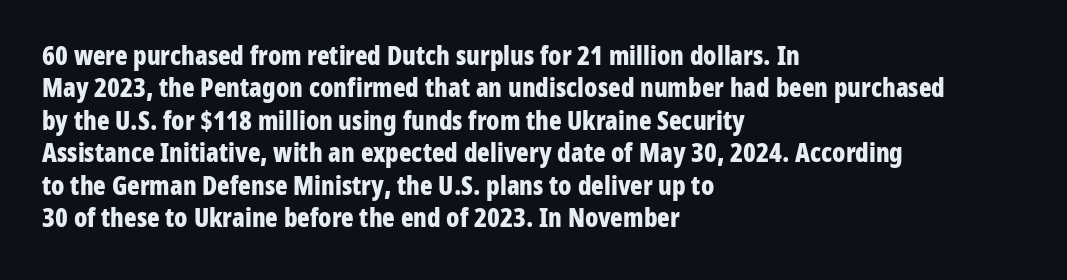
Q: Is the text bold? A: Yes.
Q: Is the text italic (slanted)? A: No, it is upright.
Q: Is the text underlined? A: No.
Q: How is the paragraph aligned? A: Left-aligned.
Q: Is the spacing between letters normal or unusually wide? A: Normal.
Q: Is the spacing between lines tight, normal or loose? A: Normal.
